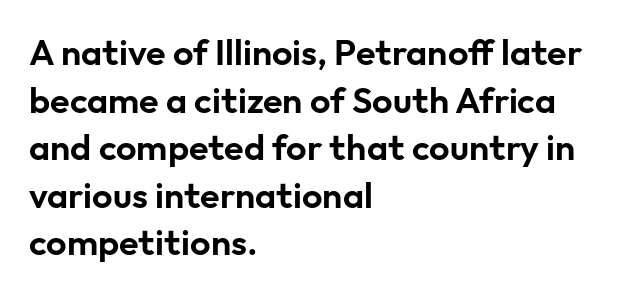
Q: Is the text italic (slanted)? A: No, it is upright.
Q: Is the typeface a serif or a sans-serif typeface? A: Sans-serif.
Q: Is the text underlined? A: No.
Q: How is the paragraph aligned? A: Left-aligned.
Q: Is the spacing between letters normal or unusually wide? A: Normal.
Q: Is the spacing between lines tight, normal or loose? A: Normal.
Q: Width (condensed, normal, or wide)? A: Normal.
Q: Stroke contrast? A: Low.
Q: x-height? A: Medium.
Q: Monospaced? A: No.
